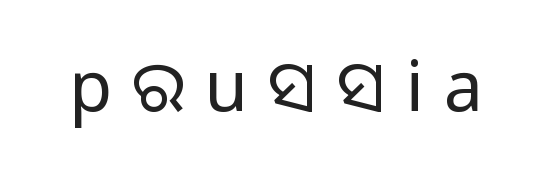
{"serif": "no", "italic": "no", "bold": "no", "weight": "regular", "width": "normal", "stroke_contrast": "low", "x_height": "large", "monospaced": "no", "underline": "no", "letter_spacing": "wide", "letter_spacing_em": 0.29, "glyph_px": 70}
